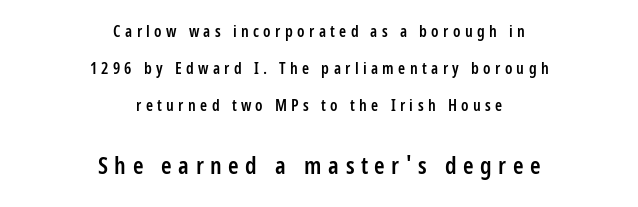
{"italic": "no", "bold": "semi", "underline": "no", "align": "center", "line_spacing": "loose", "line_spacing_ratio": 2.3, "letter_spacing": "wide", "letter_spacing_em": 0.27, "larger_block": "second", "size_ratio": 1.5, "glyph_px": 24}
